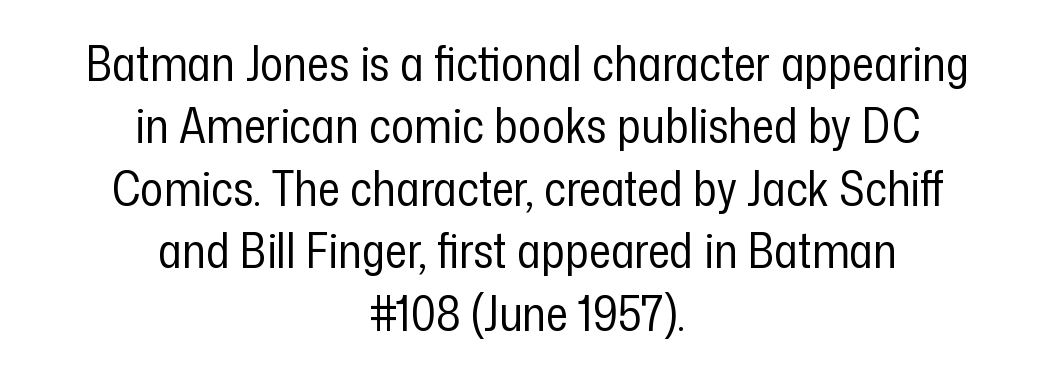
Q: Is the text bold? A: No.
Q: Is the text italic (slanted)? A: No, it is upright.
Q: Is the typeface a serif or a sans-serif typeface? A: Sans-serif.
Q: Is the text underlined? A: No.
Q: How is the paragraph aligned? A: Centered.
Q: Is the spacing between letters normal or unusually wide? A: Normal.
Q: Is the spacing between lines tight, normal or loose? A: Normal.
Q: Width (condensed, normal, or wide)? A: Condensed.
Q: Stroke contrast? A: Low.
Q: x-height? A: Medium.
Q: Monospaced? A: No.
